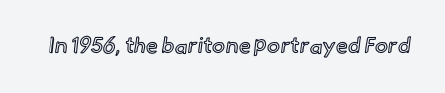
{"underline": "no", "letter_spacing": "normal", "letter_spacing_em": 0.0, "glyph_px": 22}
